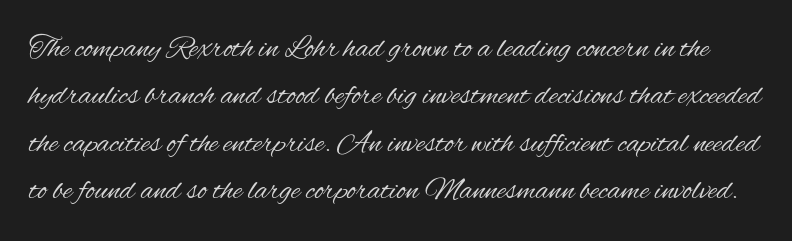
Character widths vary here, with narrow letters taking less room than wide ones. Successive baselines arrive at the customary interval. This rendering features lettering with no underline. The typeface has the unassuming heft of standard copy or less. Observe the ordinary spacing: letters are neighbours, not strangers.
